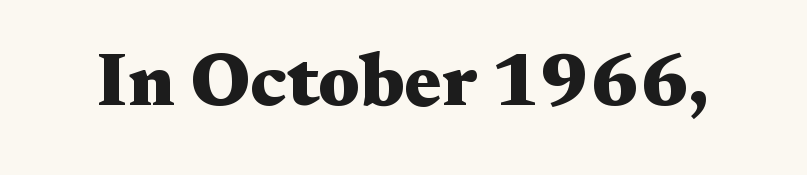
{"serif": "yes", "italic": "no", "bold": "yes", "weight": "heavy", "width": "wide", "stroke_contrast": "medium", "x_height": "medium", "monospaced": "no", "underline": "no", "letter_spacing": "normal", "letter_spacing_em": 0.0, "glyph_px": 74}
